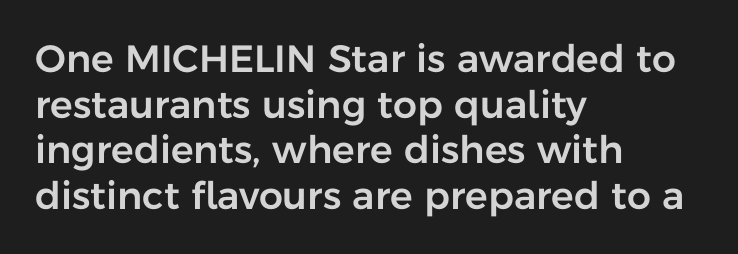
{"serif": "no", "italic": "no", "width": "normal", "stroke_contrast": "low", "x_height": "medium", "monospaced": "no", "underline": "no", "align": "left", "line_spacing_ratio": 1.2, "letter_spacing": "normal", "letter_spacing_em": 0.0, "glyph_px": 38}
